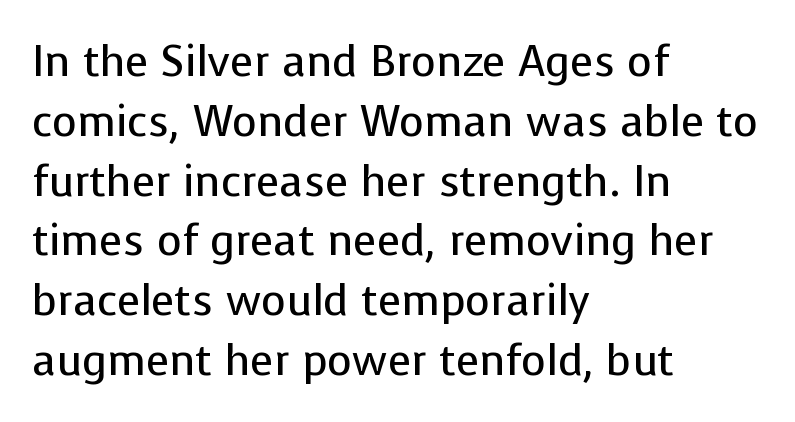
Summary of weight: not heavy and not bold. Caption: multi-line text, flush left, ragged right. This sample uses an upright cut, with every glyph sitting square on the baseline. Leading: standard.
